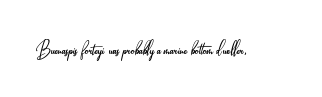
Q: Is the text bold? A: No.
Q: Is the text italic (slanted)? A: Yes.
Q: Is the text underlined? A: No.
Q: Is the spacing between letters normal or unusually wide? A: Normal.
